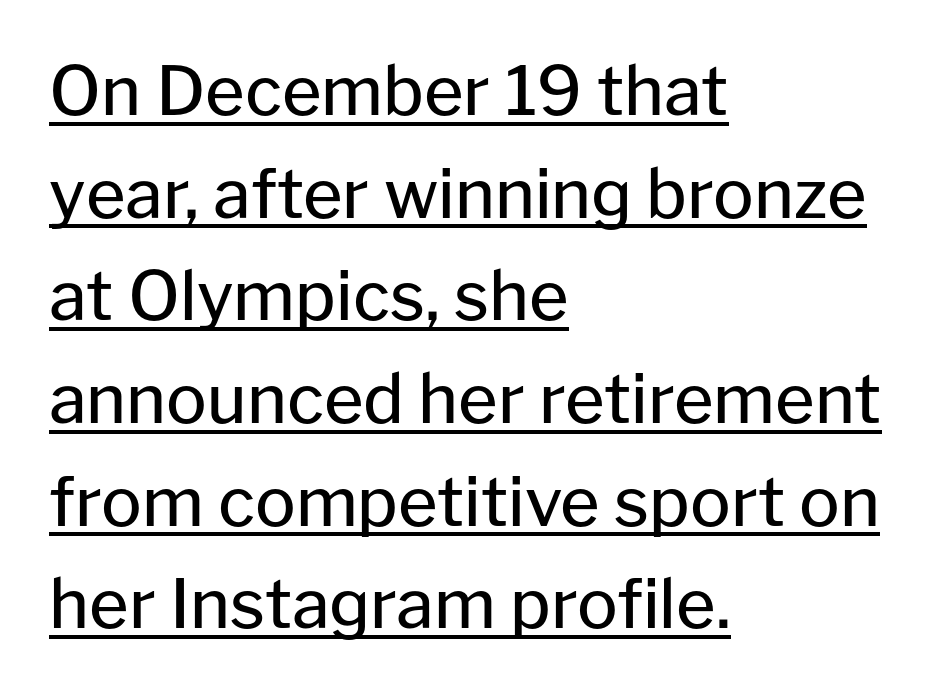
{"serif": "no", "italic": "no", "bold": "no", "weight": "regular", "width": "normal", "stroke_contrast": "low", "x_height": "medium", "monospaced": "no", "underline": "yes", "align": "left", "line_spacing": "normal", "line_spacing_ratio": 1.51, "letter_spacing": "normal", "letter_spacing_em": 0.0, "glyph_px": 68}
